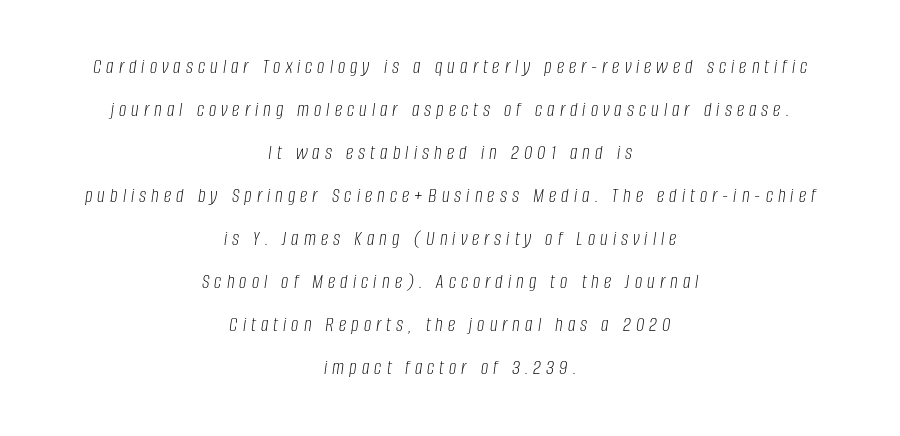
Q: Is the text bold? A: No.
Q: Is the text italic (slanted)? A: Yes, it leans right by about 8 degrees.
Q: Is the text underlined? A: No.
Q: How is the paragraph aligned? A: Centered.
Q: Is the spacing between letters normal or unusually wide? A: Unusually wide.
Q: Is the spacing between lines tight, normal or loose? A: Loose.
